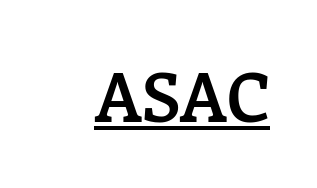
The passage shown is semibold, sitting just below true bold. Compared with typical body copy, the letter spacing here is the same. What kind of face is this? One with serifs. This sample has the flowing, uneven cadence of proportional lettering. No italicization has been applied; the sample stays upright.
